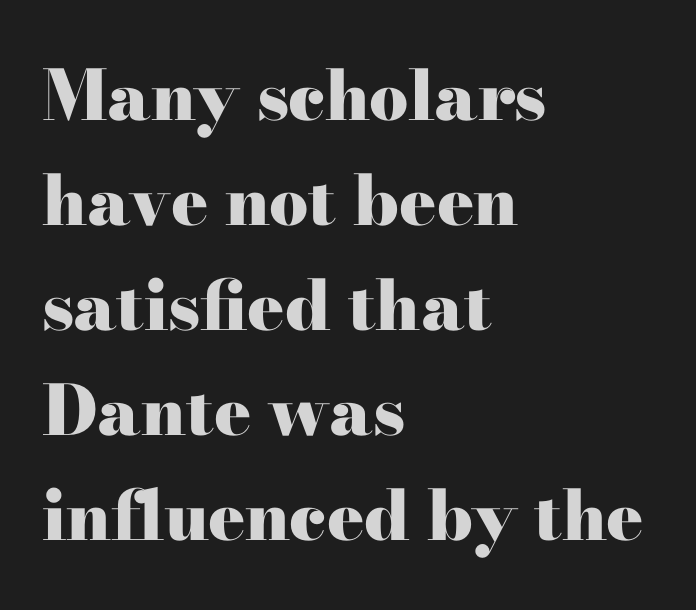
The zone under the glyphs is completely vacant. In terms of letterspacing, this is plain default setting. In terms of leading, this rendering sits right in the middle. The rag falls on the right side of this text block.
